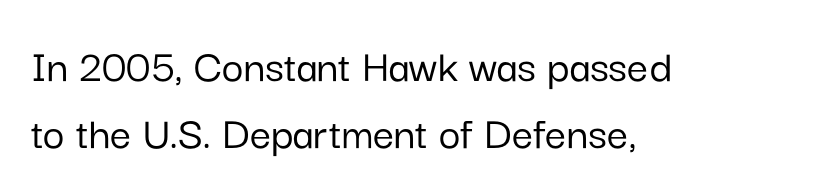
{"serif": "no", "italic": "no", "width": "normal", "stroke_contrast": "low", "x_height": "medium", "monospaced": "no", "underline": "no", "align": "left", "line_spacing": "normal", "line_spacing_ratio": 1.43, "letter_spacing": "normal", "letter_spacing_em": 0.0, "glyph_px": 47}
